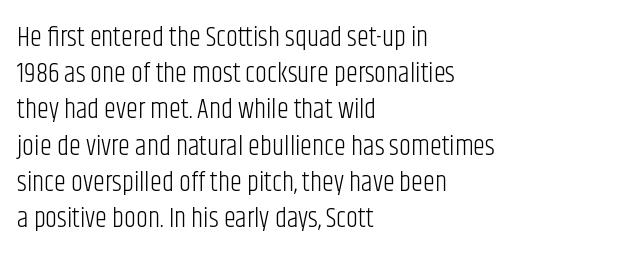
{"italic": "no", "bold": "no", "underline": "no", "align": "left", "line_spacing": "normal", "line_spacing_ratio": 1.34, "letter_spacing": "normal", "letter_spacing_em": 0.0, "glyph_px": 27}
